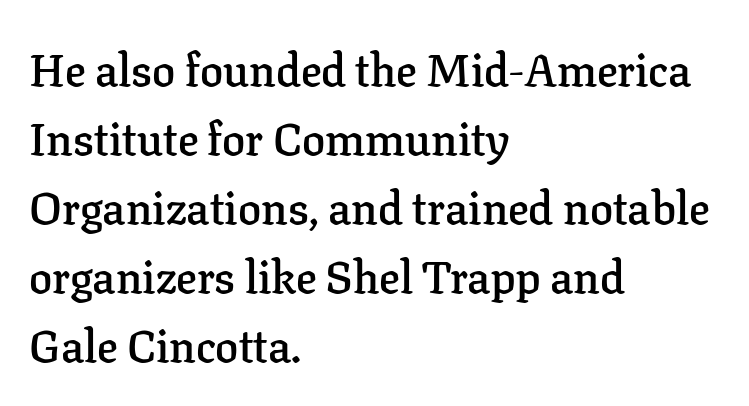
The image shows 46 px semibold serif type, upright; set left-aligned, normal line spacing (1.5x), normal letter spacing, not underlined; low stroke contrast and a medium x-height.
